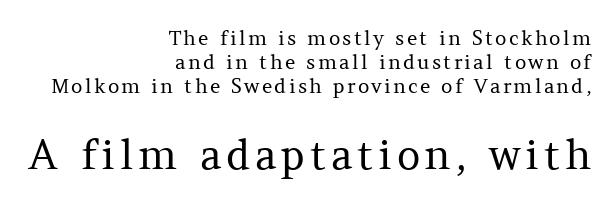
Q: Is the text bold? A: No.
Q: Is the text italic (slanted)? A: No, it is upright.
Q: Is the typeface a serif or a sans-serif typeface? A: Serif.
Q: Is the text underlined? A: No.
Q: How is the paragraph aligned? A: Right-aligned.
Q: Which block of text is set in a larger size, the first (top) or the second (bottom)? A: The second (bottom) one.
Q: Width (condensed, normal, or wide)? A: Normal.
Q: Stroke contrast? A: Medium.
Q: x-height? A: Medium.
Q: Monospaced? A: No.
